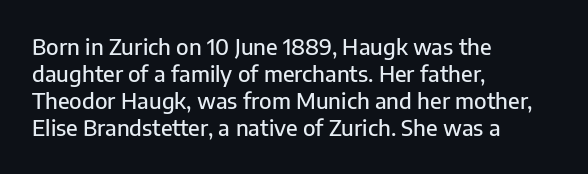
The horizontal fit of the characters is conventional and even. The typesetter chose a ragged-right arrangement here. Upright lettering throughout. The specimen omits any rule beneath the text block's lines.
